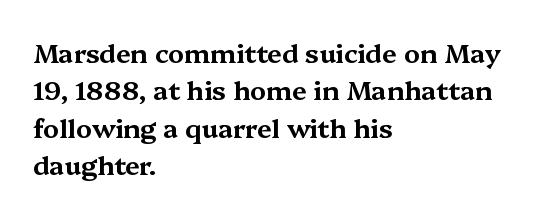
Q: Is the text italic (slanted)? A: No, it is upright.
Q: Is the text underlined? A: No.
Q: How is the paragraph aligned? A: Left-aligned.
Q: Is the spacing between letters normal or unusually wide? A: Normal.
Q: Is the spacing between lines tight, normal or loose? A: Normal.
